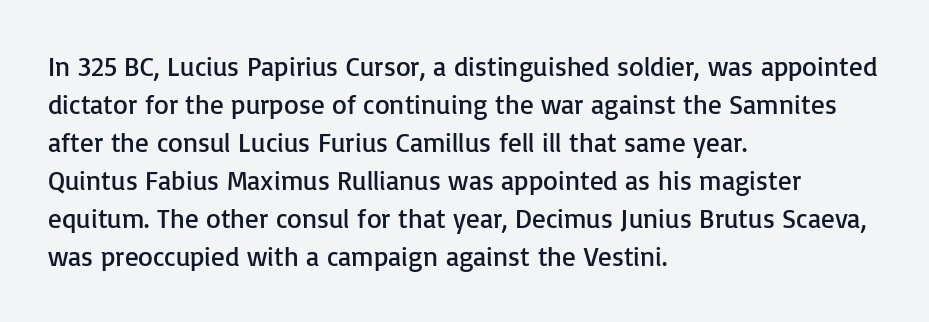
The image shows 27 px text type, upright; set left-aligned, normal line spacing (1.41x), normal letter spacing, not underlined.
